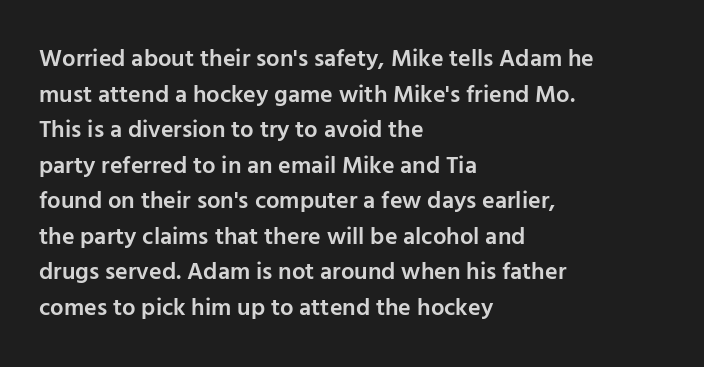
Q: Is the text bold? A: Semi-bold.
Q: Is the text italic (slanted)? A: No, it is upright.
Q: Is the text underlined? A: No.
Q: How is the paragraph aligned? A: Left-aligned.
Q: Is the spacing between letters normal or unusually wide? A: Normal.
Q: Is the spacing between lines tight, normal or loose? A: Normal.
